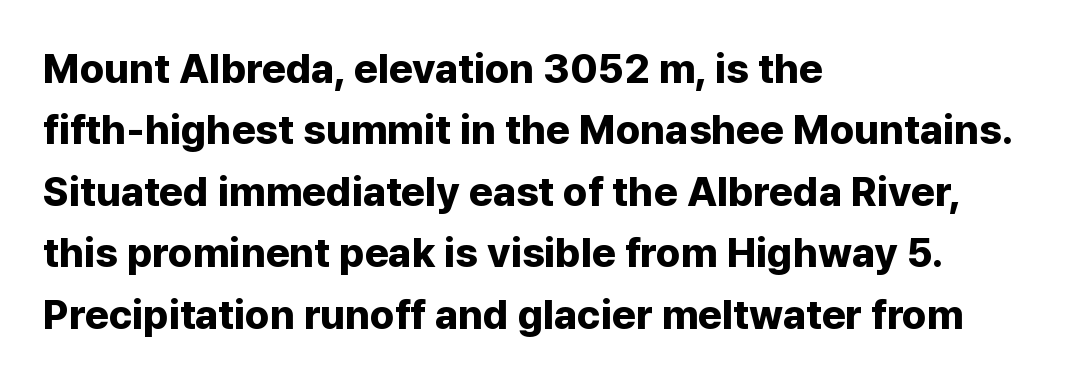
{"serif": "no", "italic": "no", "bold": "yes", "weight": "bold", "width": "normal", "stroke_contrast": "low", "x_height": "medium", "monospaced": "no", "underline": "no", "align": "left", "line_spacing": "normal", "line_spacing_ratio": 1.5, "letter_spacing": "normal", "letter_spacing_em": 0.0, "glyph_px": 41}
